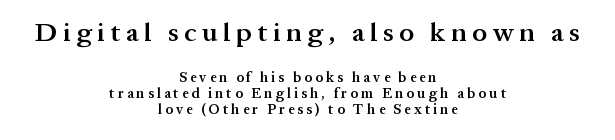
{"italic": "no", "bold": "semi", "underline": "no", "align": "center", "line_spacing": "tight", "line_spacing_ratio": 1.14, "letter_spacing": "wide", "letter_spacing_em": 0.22, "larger_block": "first", "size_ratio": 1.86, "glyph_px": 26}
